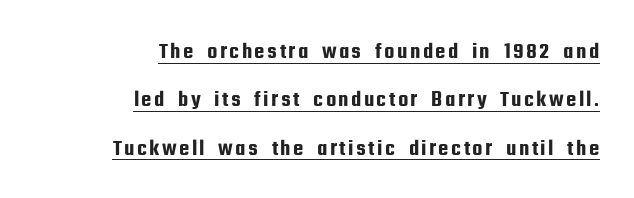
This rendering features underlined lettering. The lines in this sample share a right terminus and differ only in where they begin. Widely set lines give the paragraph a tall, airy silhouette. This sample uses an upright cut, with every glyph sitting square on the baseline.
